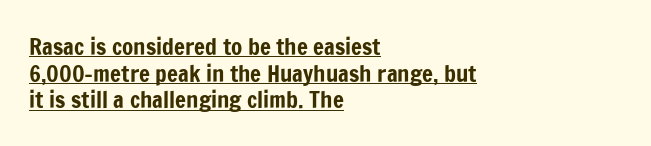
The image shows 23 px text type, upright; set left-aligned, line spacing 1.16x, normal letter spacing, underlined.
